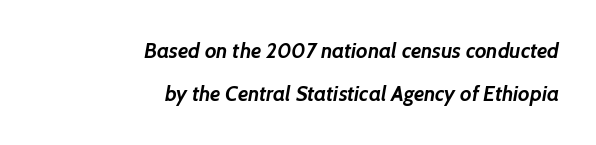
Q: Is the text bold? A: Yes.
Q: Is the text underlined? A: No.
Q: How is the paragraph aligned? A: Right-aligned.
Q: Is the spacing between letters normal or unusually wide? A: Normal.
Q: Is the spacing between lines tight, normal or loose? A: Loose.
